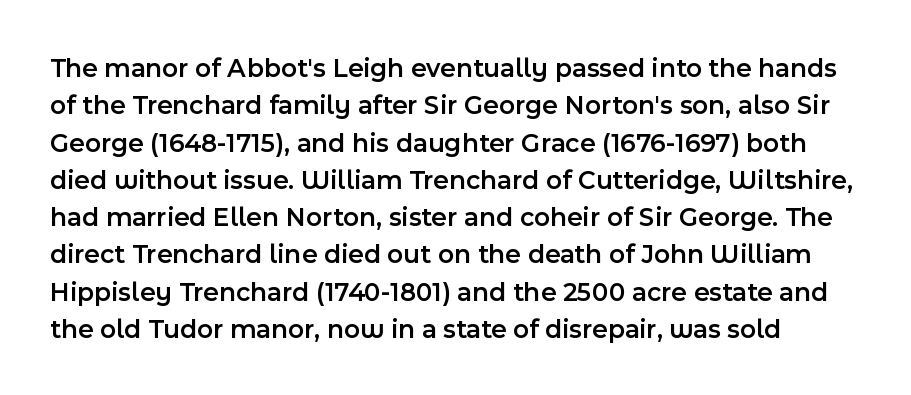
The image shows 27 px text type, upright; set normal line spacing (1.38x), normal letter spacing, not underlined.
